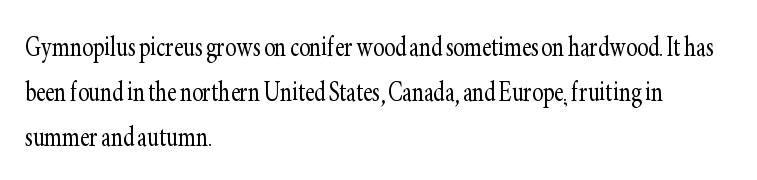
Q: Is the text bold? A: No.
Q: Is the text italic (slanted)? A: No, it is upright.
Q: Is the typeface a serif or a sans-serif typeface? A: Serif.
Q: Is the text underlined? A: No.
Q: How is the paragraph aligned? A: Left-aligned.
Q: Is the spacing between letters normal or unusually wide? A: Normal.
Q: Is the spacing between lines tight, normal or loose? A: Normal.
Q: Width (condensed, normal, or wide)? A: Condensed.
Q: Stroke contrast? A: Low.
Q: x-height? A: Small.
Q: Monospaced? A: No.
